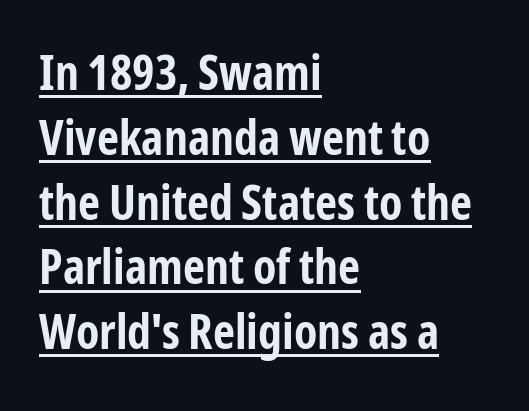
Words appear dense and cohesive because spacing is normal. This sample has the flowing, uneven cadence of proportional lettering. Alignment: flush left. Each line of the rendering has a horizontal stroke beneath the glyphs.
